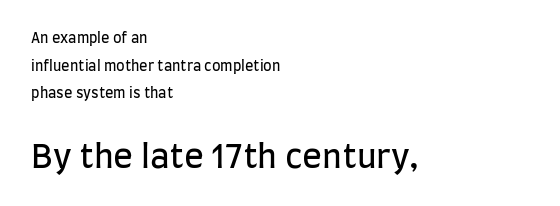
What stands out about the letter spacing? Nothing — it is the standard amount. Check where the strokes stop: nothing finishes them off — pure sans. The rendering uses natural spacing where letterforms have individual widths. You get the small type first, then a jump to larger type. Is there much room between lines? Yes — plenty of vertical air separates them.
